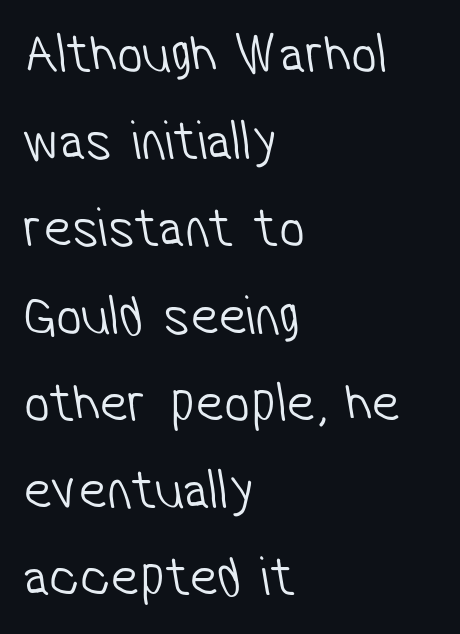
Q: Is the text bold? A: No.
Q: Is the typeface a serif or a sans-serif typeface? A: Sans-serif.
Q: Is the text underlined? A: No.
Q: How is the paragraph aligned? A: Left-aligned.
Q: Is the spacing between letters normal or unusually wide? A: Normal.
Q: Is the spacing between lines tight, normal or loose? A: Normal.
Q: Width (condensed, normal, or wide)? A: Condensed.
Q: Stroke contrast? A: Low.
Q: x-height? A: Medium.
Q: Monospaced? A: No.
